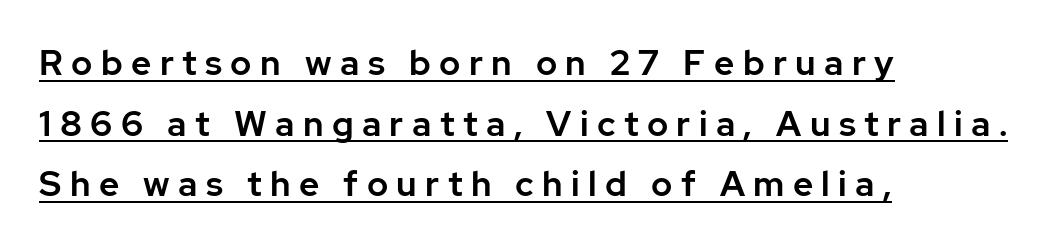
The image shows 35 px sans-serif type, upright; set left-aligned, line spacing 1.73x, unusually wide letter spacing (+0.24 em), underlined; low stroke contrast and a medium x-height.
